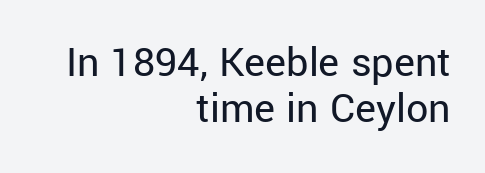
The image shows 44 px regular-weight sans-serif type, upright; set right-aligned, tight line spacing (1.05x), normal letter spacing, not underlined; low stroke contrast and a medium x-height.
